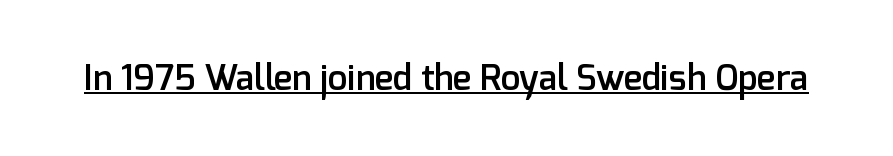
{"serif": "no", "italic": "no", "bold": "semi", "weight": "semibold", "width": "normal", "stroke_contrast": "low", "x_height": "medium", "monospaced": "no", "underline": "yes", "letter_spacing": "normal", "letter_spacing_em": 0.0, "glyph_px": 35}
